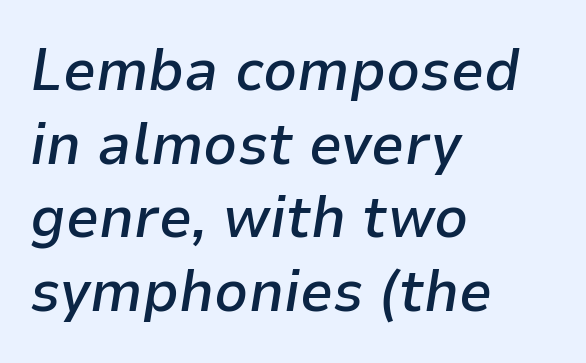
Short note: letters normally spaced. This rendering uses left alignment, leaving the right contour irregular. The rendering uses natural spacing where letterforms have individual widths. Words float on clear page, feet unadorned. Is the type slanted? Yes — the strokes lean at a clear angle.
